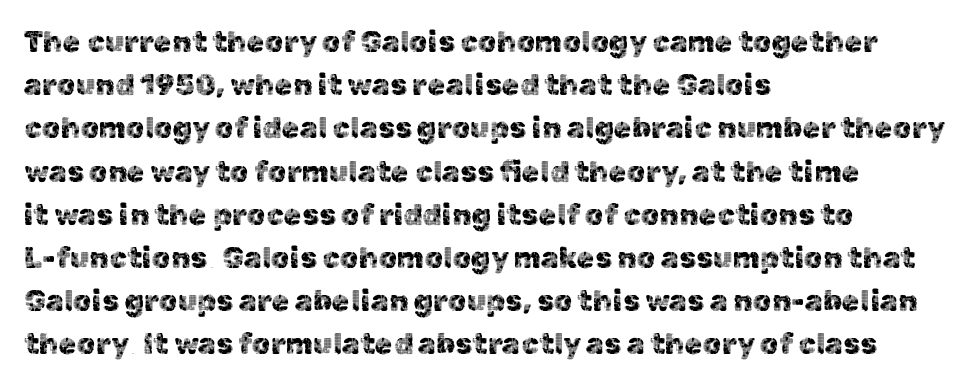
{"serif": "no", "italic": "no", "width": "normal", "x_height": "medium", "monospaced": "no", "underline": "no", "align": "left", "line_spacing": "normal", "line_spacing_ratio": 1.49, "letter_spacing": "normal", "letter_spacing_em": 0.0, "glyph_px": 29}
